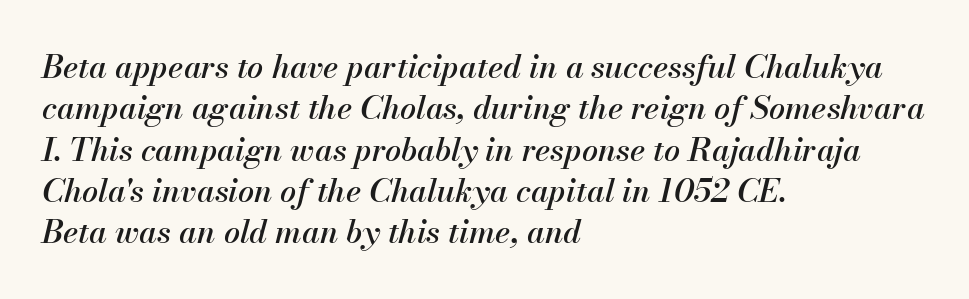
No extra tracking has been applied to these lines. An italicized treatment has been applied to the whole sample. The lines are quadded left. Regarding leading, the lines here are spaced in the standard way.
